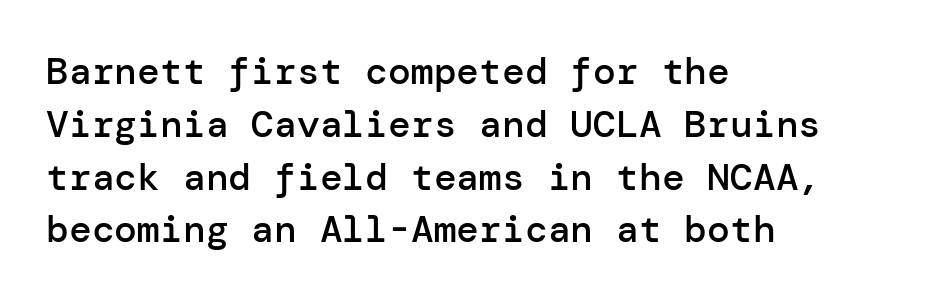
Each letter's strokes conclude bluntly, with no projecting serifs. Every character sits straight up, as roman type does. Weight: semibold (demi). Glance below the letters and you will spot only blank space. Nobody touched the tracking dial on this one.
